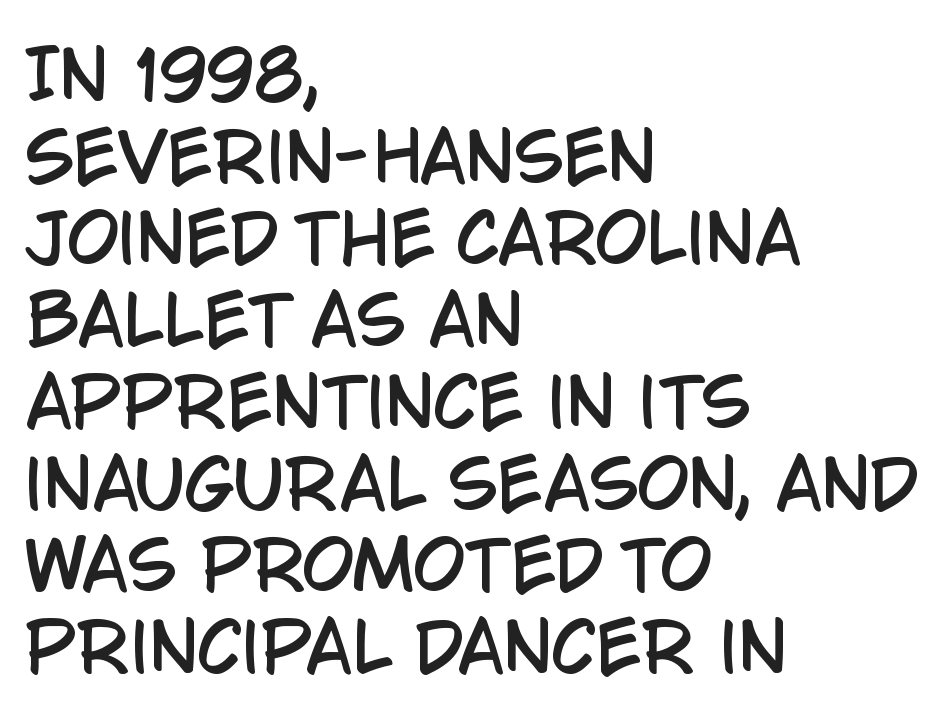
{"serif": "no", "italic": "no", "width": "condensed", "stroke_contrast": "low", "x_height": "large", "monospaced": "no", "underline": "no", "align": "left", "line_spacing_ratio": 1.22, "letter_spacing": "normal", "letter_spacing_em": 0.0, "glyph_px": 67}
